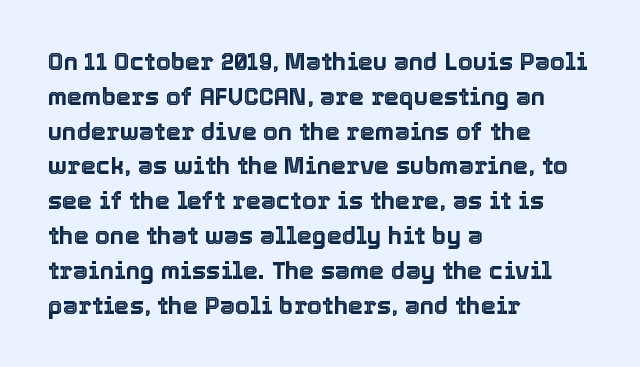
{"italic": "no", "underline": "no", "align": "left", "line_spacing": "normal", "line_spacing_ratio": 1.45, "letter_spacing": "normal", "letter_spacing_em": 0.0, "glyph_px": 24}
